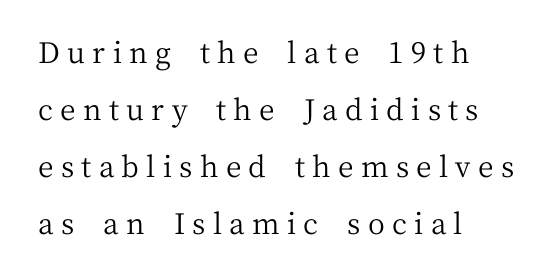
The letters advance in unequal steps, a hallmark of proportional type. A typesetter would call this heavily tracked-out type. Widely set lines give the paragraph a tall, airy silhouette. Caption: multi-line text, flush left, ragged right.
